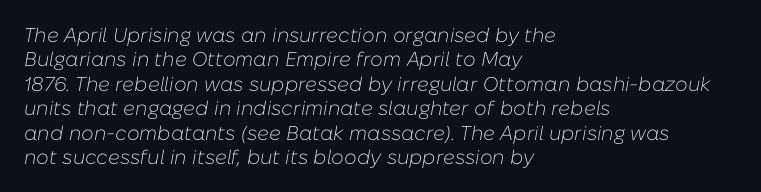
Q: Is the text bold? A: No.
Q: Is the text italic (slanted)? A: Yes, it leans right by about 10 degrees.
Q: Is the text underlined? A: No.
Q: How is the paragraph aligned? A: Left-aligned.
Q: Is the spacing between letters normal or unusually wide? A: Normal.
